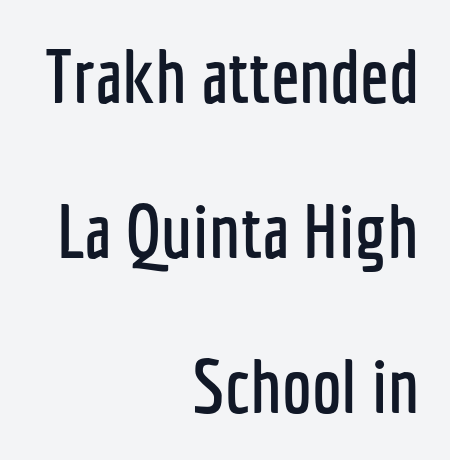
The image shows 75 px condensed sans-serif type, upright; set right-aligned, loose line spacing (2.07x), normal letter spacing, not underlined; low stroke contrast and a medium x-height.
